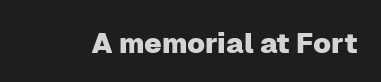
{"serif": "no", "italic": "no", "width": "normal", "stroke_contrast": "low", "x_height": "medium", "monospaced": "no", "underline": "no", "letter_spacing": "normal", "letter_spacing_em": 0.0, "glyph_px": 28}
